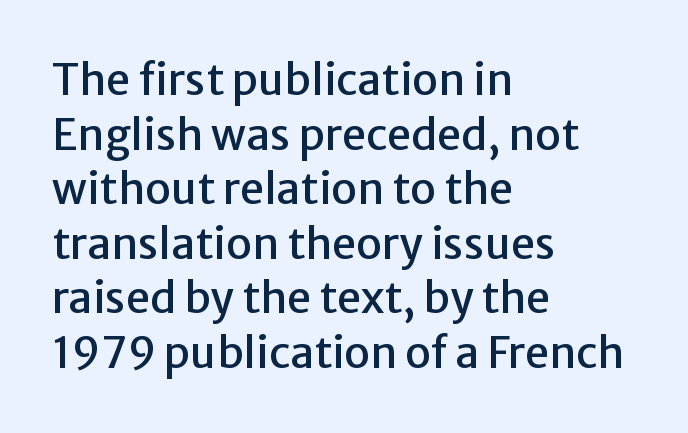
Q: Is the text italic (slanted)? A: No, it is upright.
Q: Is the typeface a serif or a sans-serif typeface? A: Sans-serif.
Q: Is the text underlined? A: No.
Q: How is the paragraph aligned? A: Left-aligned.
Q: Is the spacing between letters normal or unusually wide? A: Normal.
Q: Is the spacing between lines tight, normal or loose? A: Normal.
Q: Width (condensed, normal, or wide)? A: Normal.
Q: Stroke contrast? A: Low.
Q: x-height? A: Medium.
Q: Monospaced? A: No.
